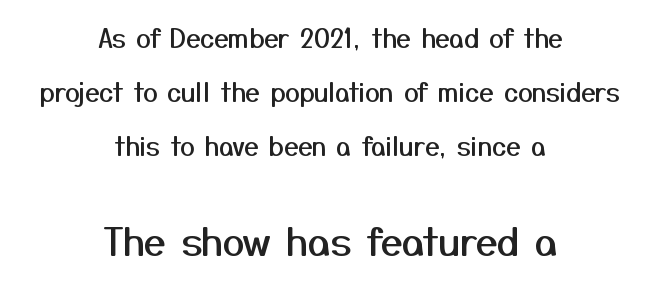
The image shows 39 px sans-serif type, upright; set centered, loose line spacing (2.08x), normal letter spacing, not underlined; the second (bottom) block is 1.5x larger; medium stroke contrast and a medium x-height.
